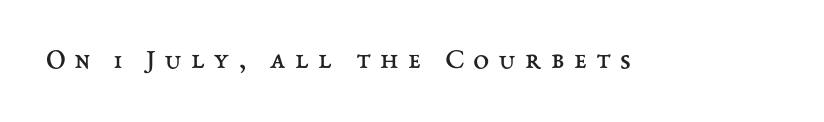
Q: Is the text bold? A: No.
Q: Is the text italic (slanted)? A: No, it is upright.
Q: Is the text underlined? A: No.
Q: Is the spacing between letters normal or unusually wide? A: Unusually wide.
Q: Width (condensed, normal, or wide)? A: Normal.
Q: Stroke contrast? A: Medium.
Q: x-height? A: Medium.
Q: Monospaced? A: No.
